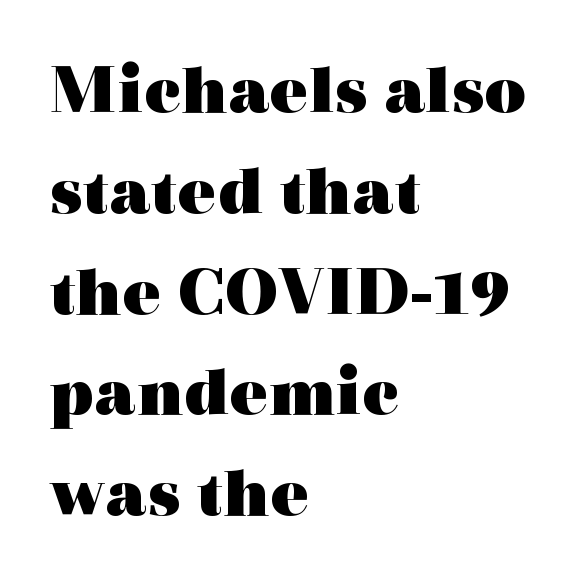
The line texture is even and compact thanks to regular tracking. Horizontal alignment here is leftward, the default for most running prose. Nope, not italic — everything's standing straight. Just letters on the line, the space beneath them empty. Normally led — the rows are evenly, conventionally spaced. I'd describe the lettering as bold — thick and assertive.
